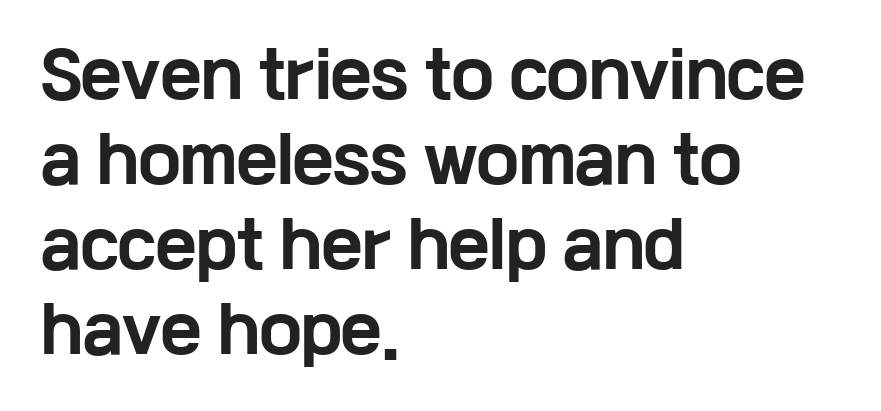
Q: Is the text bold? A: Yes.
Q: Is the text italic (slanted)? A: No, it is upright.
Q: Is the typeface a serif or a sans-serif typeface? A: Sans-serif.
Q: Is the text underlined? A: No.
Q: How is the paragraph aligned? A: Left-aligned.
Q: Is the spacing between letters normal or unusually wide? A: Normal.
Q: Is the spacing between lines tight, normal or loose? A: Normal.
Q: Width (condensed, normal, or wide)? A: Wide.
Q: Stroke contrast? A: Low.
Q: x-height? A: Medium.
Q: Monospaced? A: No.
